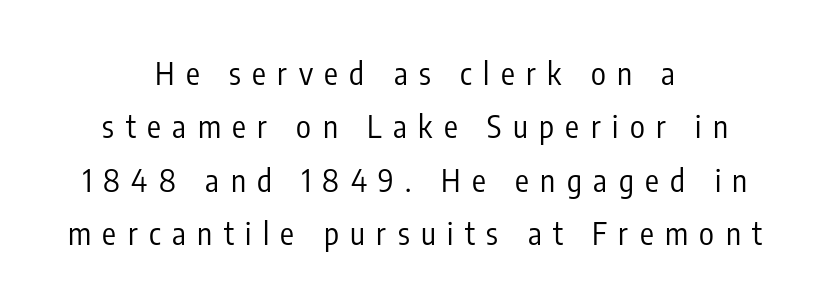
A student would call this center alignment; a typographer would say set centered. Someone cranked the tracking dial way up on this one. The type sits square on the baseline with zero lean. Proportional: the letters do not fall into vertical columns. The foot of each line stays bare and open. Each stroke keeps to a modest, everyday thickness or less.
